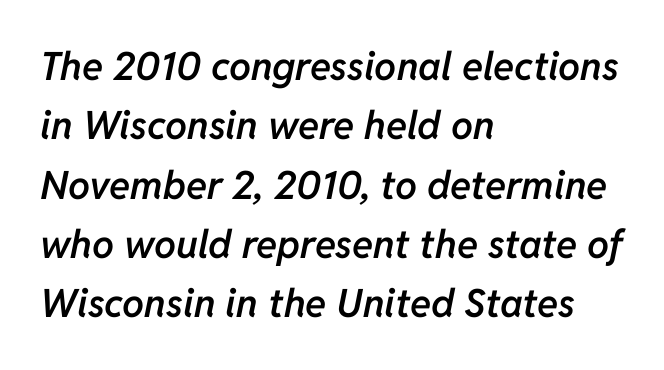
This sample uses plain, unmodified letter spacing. Typesetter's note: demi weight, one step under bold. Is the type slanted? Yes — the strokes lean at a clear angle. The leading is moderate, giving the passage an even texture. A typesetter would call this proportional, since set widths differ per character. Clear beneath every line of the passage.
